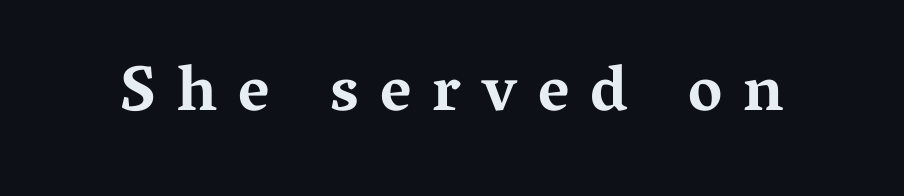
Q: Is the text bold? A: Yes.
Q: Is the text italic (slanted)? A: No, it is upright.
Q: Is the typeface a serif or a sans-serif typeface? A: Serif.
Q: Is the text underlined? A: No.
Q: Is the spacing between letters normal or unusually wide? A: Unusually wide.
Q: Width (condensed, normal, or wide)? A: Wide.
Q: Stroke contrast? A: Medium.
Q: x-height? A: Medium.
Q: Monospaced? A: No.
